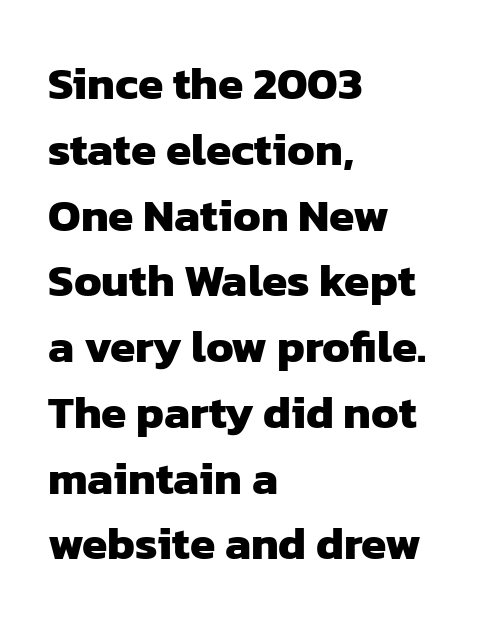
The image shows 46 px heavy sans-serif type; set left-aligned, normal line spacing (1.43x), normal letter spacing, not underlined; low stroke contrast and a medium x-height.
